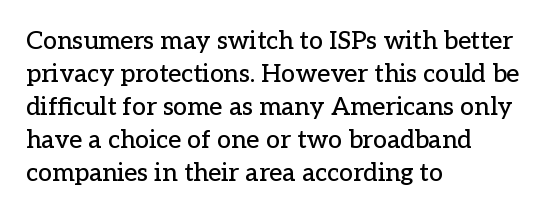
Every row of glyphs begins at an identical x-position on the left. Words appear dense and cohesive because spacing is normal. Unlike italic type, these characters show no tilt at all. Vertical spacing — default. Check under the words: just untouched page.
